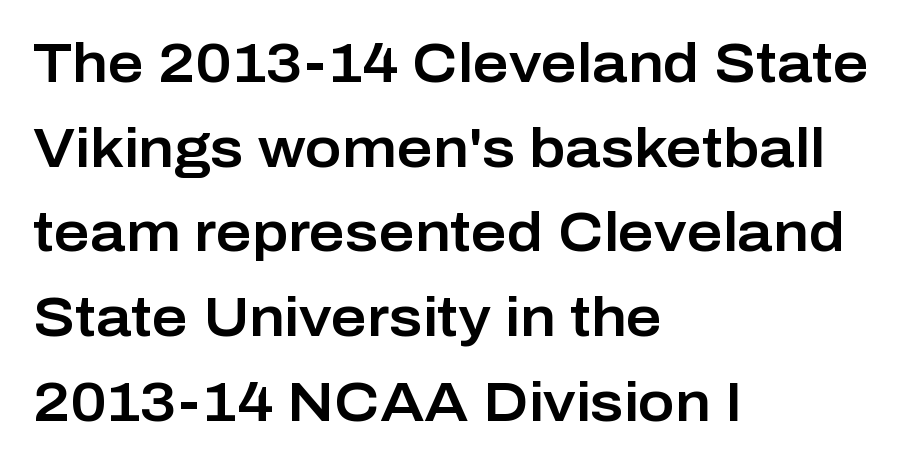
Summary of vertical rhythm: regular, with standard interline spacing. This sample uses an upright cut, with every glyph sitting square on the baseline. The gaps between neighbouring characters are ordinary and unremarkable. Regarding serifs, this sample does without them. Quick note: underline off.
